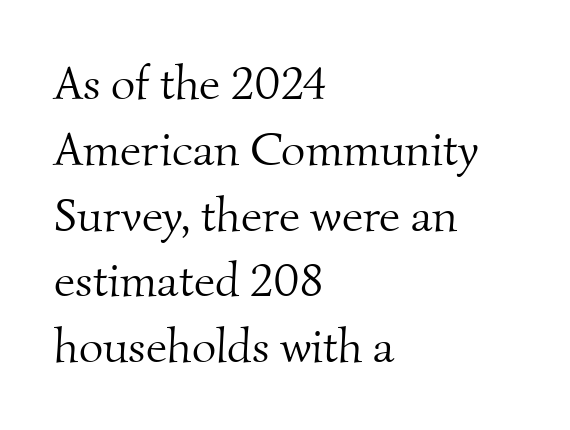
The image shows 47 px light serif type; set left-aligned, normal line spacing (1.4x), normal letter spacing, not underlined; medium stroke contrast and a small x-height.
